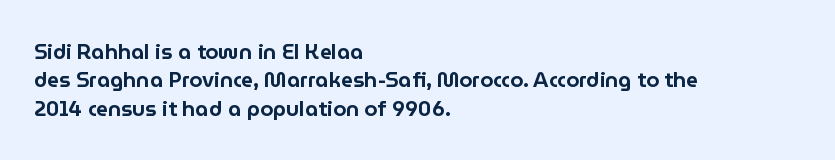
The image shows 21 px text type, upright; set left-aligned, normal line spacing (1.35x), normal letter spacing, not underlined.
